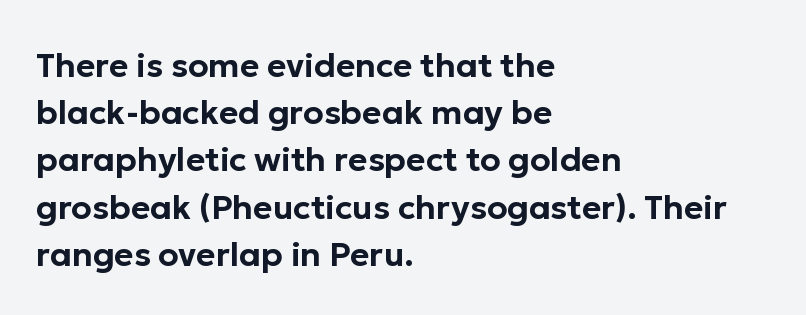
The image shows 33 px sans-serif type, upright; set left-aligned, normal line spacing (1.43x), normal letter spacing, not underlined; low stroke contrast and a medium x-height.
